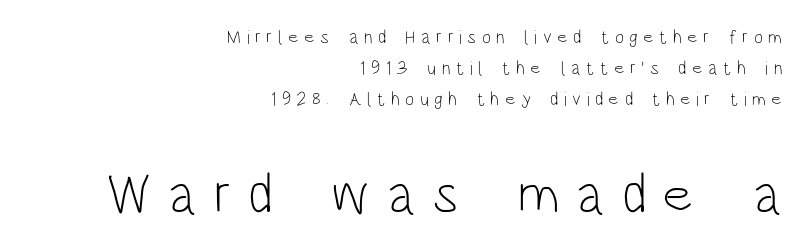
The image shows 57 px light, condensed sans-serif type, upright; set right-aligned, normal line spacing (1.63x), unusually wide letter spacing (+0.29 em), not underlined; the second (bottom) block is 3.0x larger; low stroke contrast and a large x-height.
